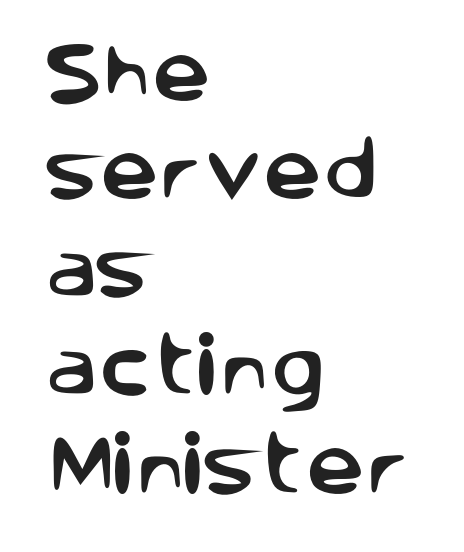
Default kerning and tracking; the words read as compact shapes. All the whitespace from short lines collects on the right. A typesetter would call this proportional, since set widths differ per character. I'd call this a sans setting — the letters go barefoot. Leading matches the norm, producing a regular column. Plain, unruled lines of type.
